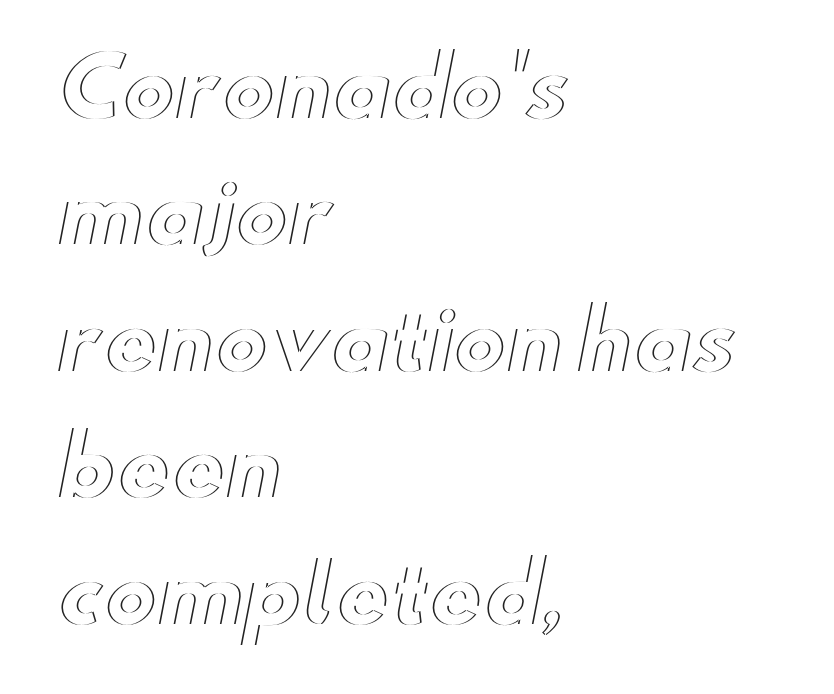
The image shows 80 px wide type; set left-aligned, normal line spacing (1.58x), normal letter spacing, not underlined; a small x-height.
